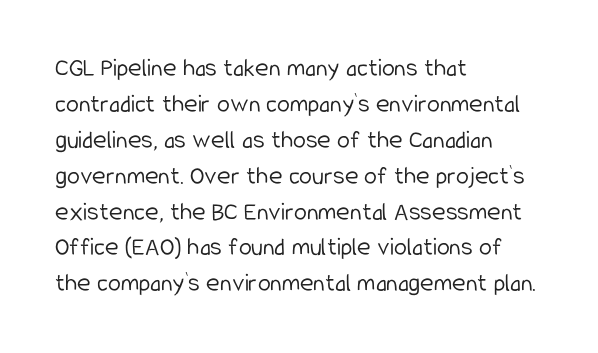
{"italic": "no", "bold": "no", "underline": "no", "align": "left", "line_spacing": "normal", "line_spacing_ratio": 1.38, "letter_spacing": "normal", "letter_spacing_em": 0.0, "glyph_px": 26}
